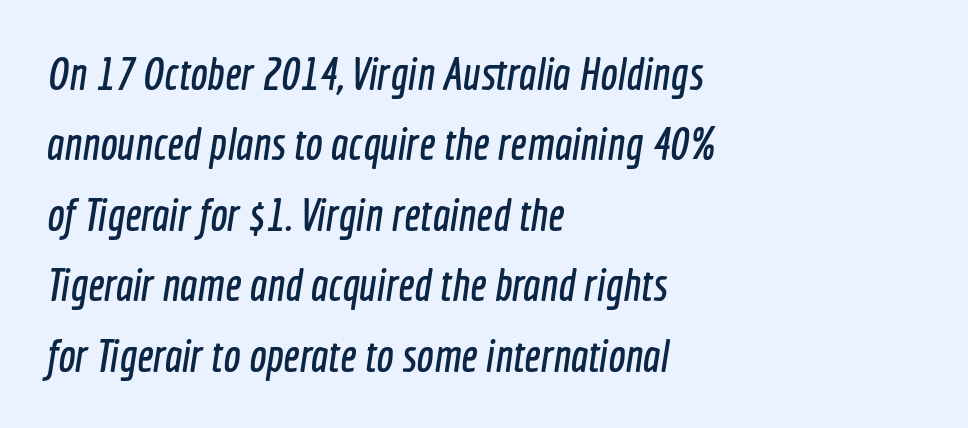
{"serif": "no", "width": "condensed", "x_height": "medium", "monospaced": "no", "underline": "no", "align": "left", "line_spacing": "normal", "line_spacing_ratio": 1.53, "letter_spacing": "normal", "letter_spacing_em": 0.0, "glyph_px": 46}
